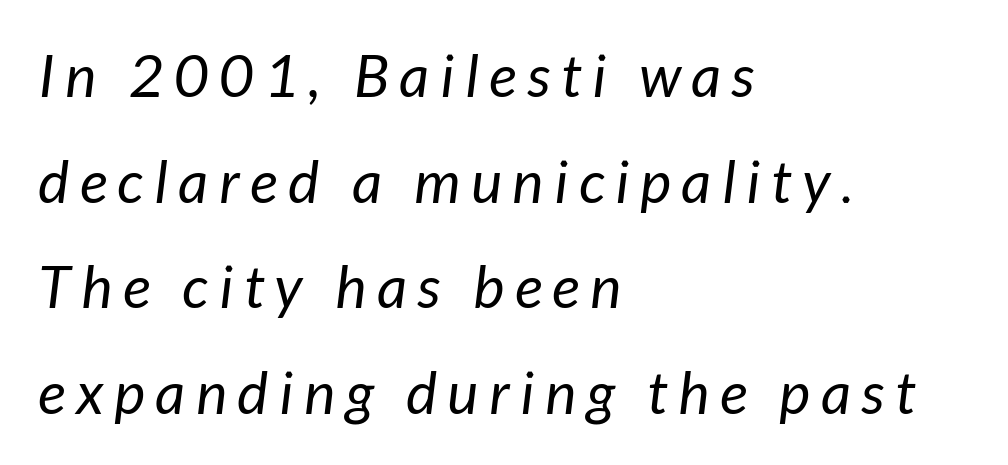
{"italic": "yes", "lean": "right", "slant_degrees": 7, "bold": "no", "weight": "regular", "width": "normal", "stroke_contrast": "low", "x_height": "medium", "monospaced": "no", "underline": "no", "align": "left", "line_spacing_ratio": 1.79, "glyph_px": 59}
